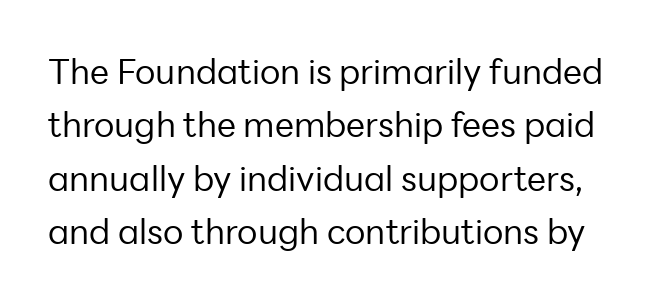
Q: Is the text bold? A: No.
Q: Is the text italic (slanted)? A: No, it is upright.
Q: Is the typeface a serif or a sans-serif typeface? A: Sans-serif.
Q: Is the text underlined? A: No.
Q: Is the spacing between letters normal or unusually wide? A: Normal.
Q: Is the spacing between lines tight, normal or loose? A: Normal.
Q: Width (condensed, normal, or wide)? A: Normal.
Q: Stroke contrast? A: Low.
Q: x-height? A: Medium.
Q: Monospaced? A: No.
